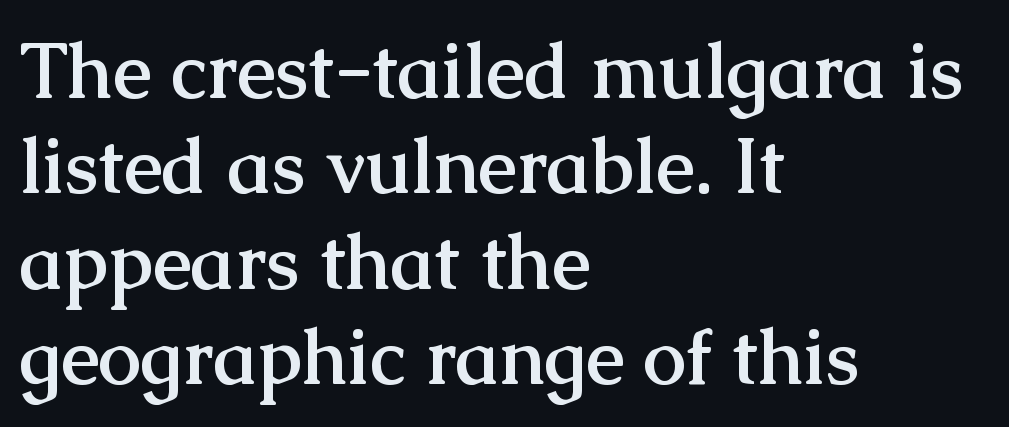
Glance below the letters and you will spot only blank space. This sample has the flowing, uneven cadence of proportional lettering. Strokes here are thick enough to call this a true bold. Each line starts at the same left margin while the right side varies. In terms of letterform style, serifs are clearly present.
